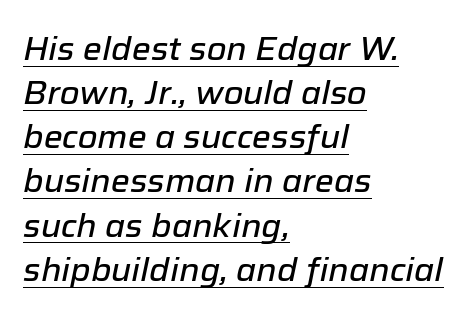
{"italic": "yes", "lean": "right", "slant_degrees": 12, "width": "normal", "stroke_contrast": "low", "x_height": "medium", "monospaced": "no", "underline": "yes", "align": "left", "line_spacing": "normal", "line_spacing_ratio": 1.38, "letter_spacing": "normal", "letter_spacing_em": 0.0, "glyph_px": 32}
